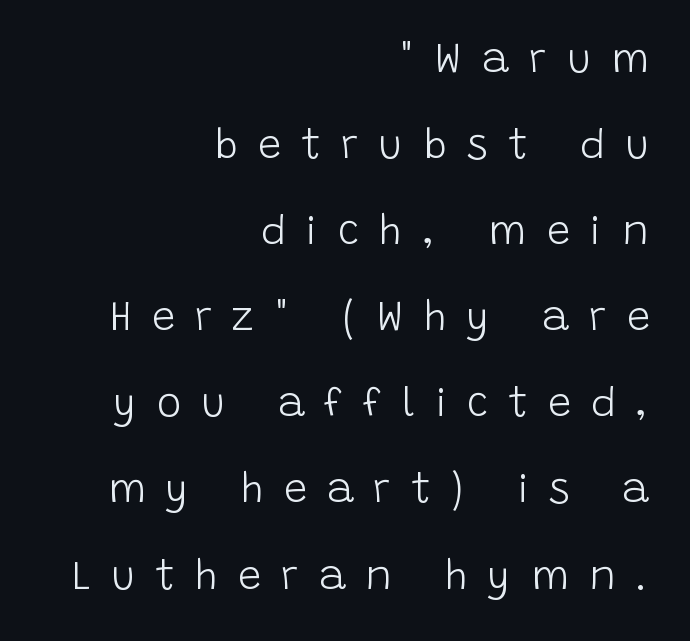
Q: Is the text bold? A: No.
Q: Is the text italic (slanted)? A: No, it is upright.
Q: Is the typeface a serif or a sans-serif typeface? A: Sans-serif.
Q: Is the text underlined? A: No.
Q: How is the paragraph aligned? A: Right-aligned.
Q: Is the spacing between letters normal or unusually wide? A: Unusually wide.
Q: Is the spacing between lines tight, normal or loose? A: Loose.
Q: Width (condensed, normal, or wide)? A: Normal.
Q: Stroke contrast? A: Low.
Q: x-height? A: Large.
Q: Monospaced? A: No.
